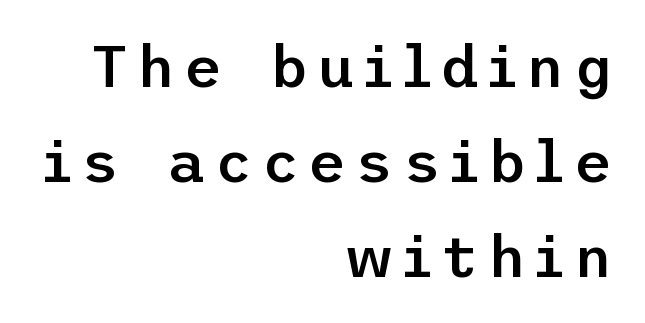
The image shows 59 px semibold sans-serif type, upright; set right-aligned, normal line spacing (1.61x), not underlined; low stroke contrast and a medium x-height.
